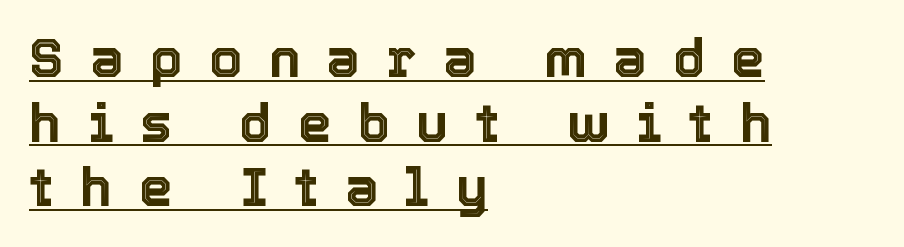
The image shows 53 px text type, upright; set left-aligned, line spacing 1.22x, unusually wide letter spacing (+0.5 em), underlined; a medium x-height.
